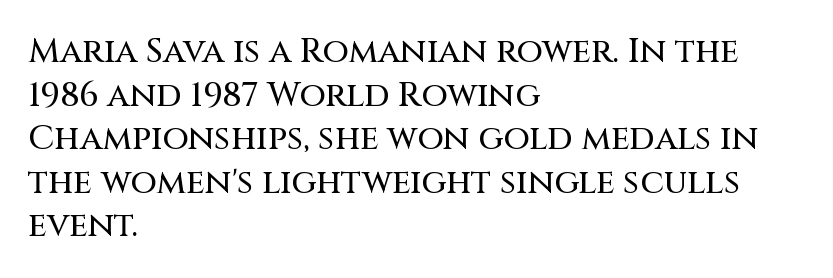
Default kerning and tracking; the words read as compact shapes. Lines of text with bare space underneath. You could not count columns in this text — the font is proportionally spaced. Rows of type keep a routine distance in the vertical direction. Caption: multi-line text, flush left, ragged right.
